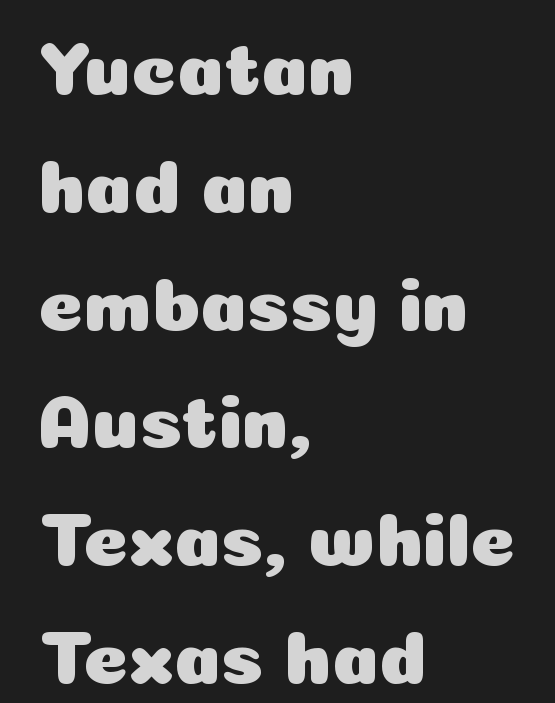
The image shows 76 px sans-serif type, upright; set left-aligned, normal line spacing (1.55x), normal letter spacing, not underlined; low stroke contrast and a medium x-height.
